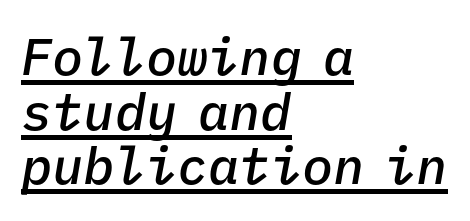
Q: Is the text bold? A: Semi-bold.
Q: Is the text italic (slanted)? A: Yes, it leans right by about 9 degrees.
Q: Is the text underlined? A: Yes.
Q: How is the paragraph aligned? A: Left-aligned.
Q: Is the spacing between letters normal or unusually wide? A: Normal.
Q: Is the spacing between lines tight, normal or loose? A: Tight.
Q: Width (condensed, normal, or wide)? A: Normal.
Q: Stroke contrast? A: Low.
Q: x-height? A: Medium.
Q: Monospaced? A: Yes.
